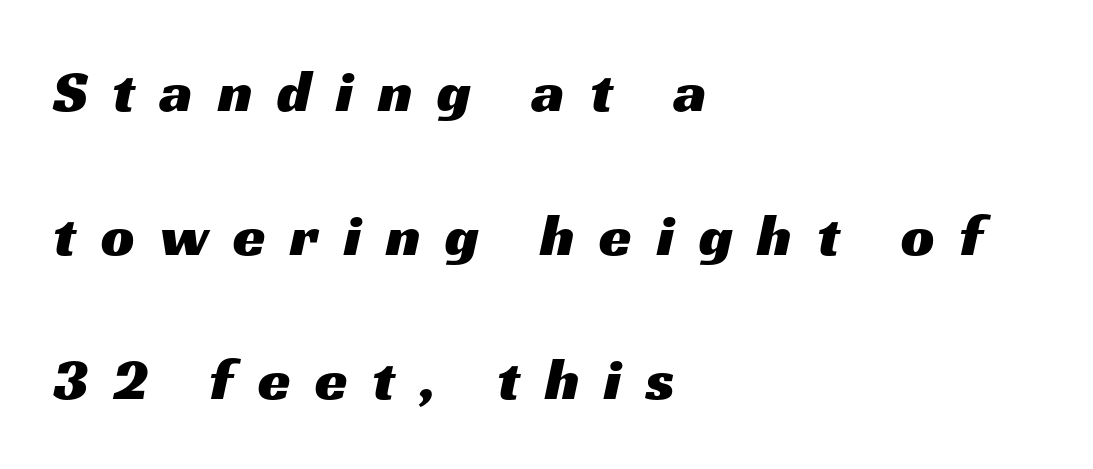
Proportional: the letters do not fall into vertical columns. Characters follow at a spacing far wider than the type designer built in. Look at the bottom of the vertical strokes: they stop flat, with no serifs. Each row of text sits above clean, open space. Line starts are locked; line ends wander.
